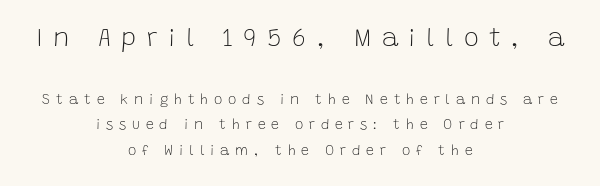
The image shows 25 px text type, upright; set centered, line spacing 1.83x, unusually wide letter spacing (+0.42 em), not underlined; the first (top) block is 1.79x larger.
